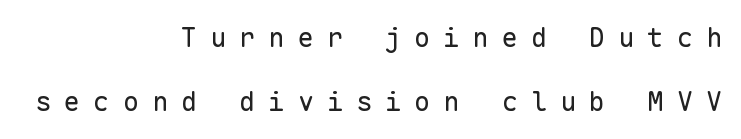
Q: Is the text bold? A: No.
Q: Is the text italic (slanted)? A: No, it is upright.
Q: Is the text underlined? A: No.
Q: How is the paragraph aligned? A: Right-aligned.
Q: Is the spacing between letters normal or unusually wide? A: Unusually wide.
Q: Is the spacing between lines tight, normal or loose? A: Loose.
